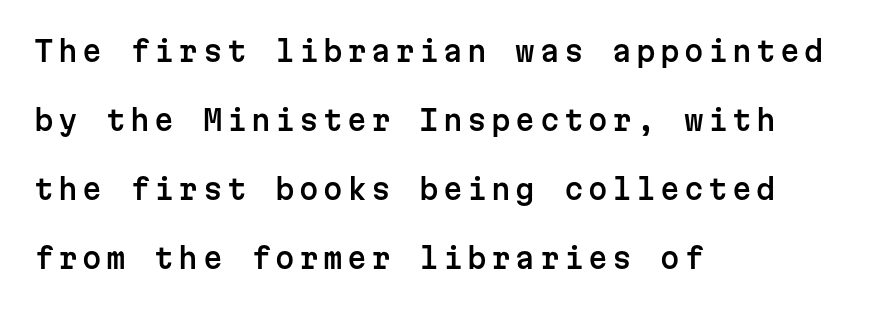
The image shows 28 px sans-serif type, upright, monospaced; set left-aligned, loose line spacing (2.46x), not underlined; low stroke contrast and a medium x-height.
